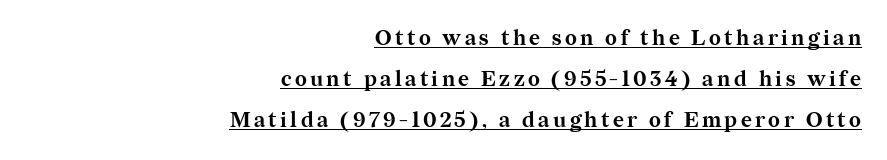
The image shows 21 px bold type, upright; set right-aligned, loose line spacing (1.95x), underlined.
